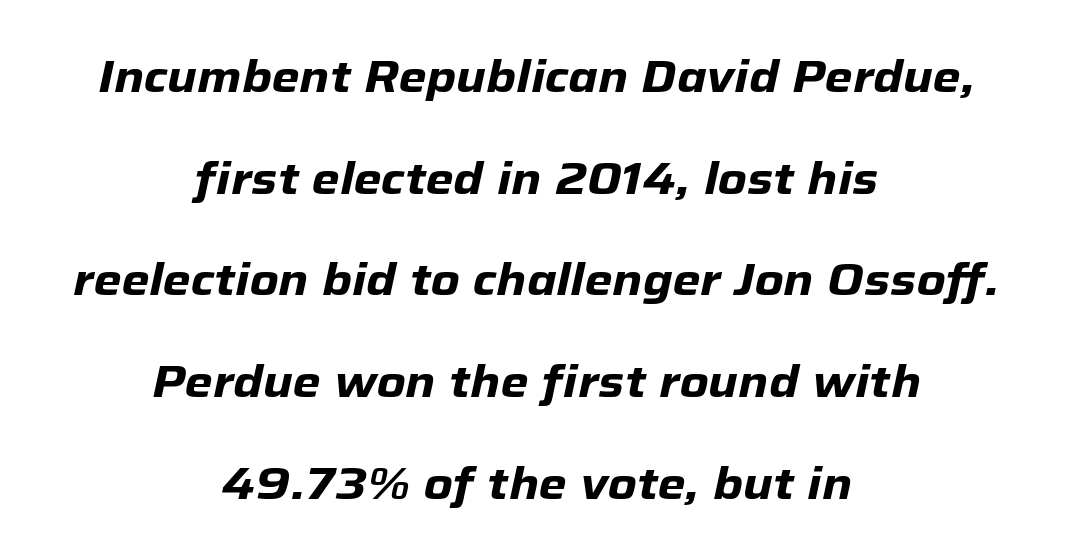
{"italic": "yes", "lean": "right", "slant_degrees": 12, "bold": "yes", "weight": "heavy", "width": "normal", "stroke_contrast": "low", "x_height": "medium", "monospaced": "no", "underline": "no", "align": "center", "line_spacing": "loose", "line_spacing_ratio": 2.26, "letter_spacing": "normal", "letter_spacing_em": 0.0, "glyph_px": 45}
